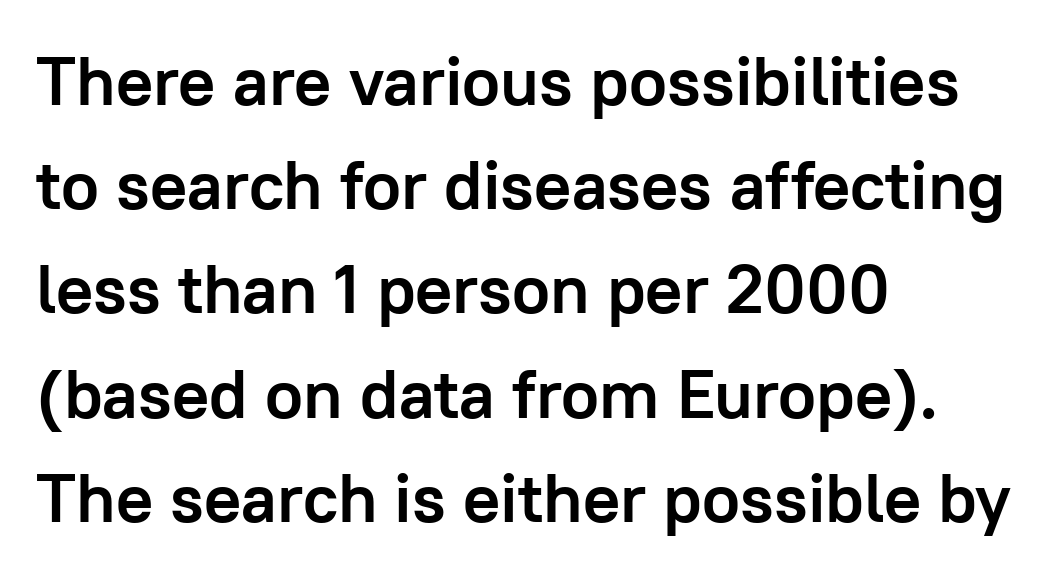
{"serif": "no", "italic": "no", "bold": "yes", "weight": "semibold", "width": "normal", "stroke_contrast": "low", "x_height": "medium", "monospaced": "no", "underline": "no", "align": "left", "line_spacing": "normal", "line_spacing_ratio": 1.51, "letter_spacing": "normal", "letter_spacing_em": 0.0, "glyph_px": 69}
